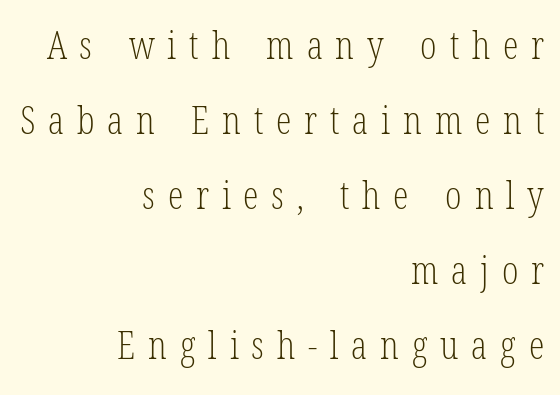
Q: Is the text bold? A: No.
Q: Is the text italic (slanted)? A: No, it is upright.
Q: Is the typeface a serif or a sans-serif typeface? A: Serif.
Q: Is the text underlined? A: No.
Q: How is the paragraph aligned? A: Right-aligned.
Q: Is the spacing between letters normal or unusually wide? A: Unusually wide.
Q: Is the spacing between lines tight, normal or loose? A: Loose.
Q: Width (condensed, normal, or wide)? A: Condensed.
Q: Stroke contrast? A: Low.
Q: x-height? A: Medium.
Q: Monospaced? A: No.
